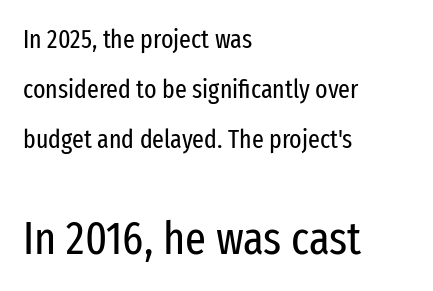
{"serif": "no", "italic": "no", "bold": "no", "weight": "regular", "width": "condensed", "stroke_contrast": "low", "x_height": "medium", "monospaced": "no", "underline": "no", "align": "left", "line_spacing": "loose", "line_spacing_ratio": 1.93, "letter_spacing": "normal", "letter_spacing_em": 0.0, "larger_block": "second", "size_ratio": 1.77, "glyph_px": 46}
